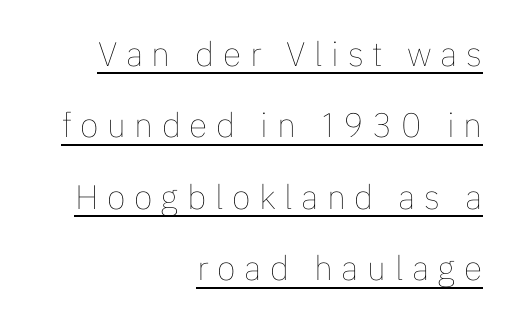
The image shows 34 px thin type, upright; set right-aligned, loose line spacing (2.1x), unusually wide letter spacing (+0.25 em), underlined; low stroke contrast and a medium x-height.
